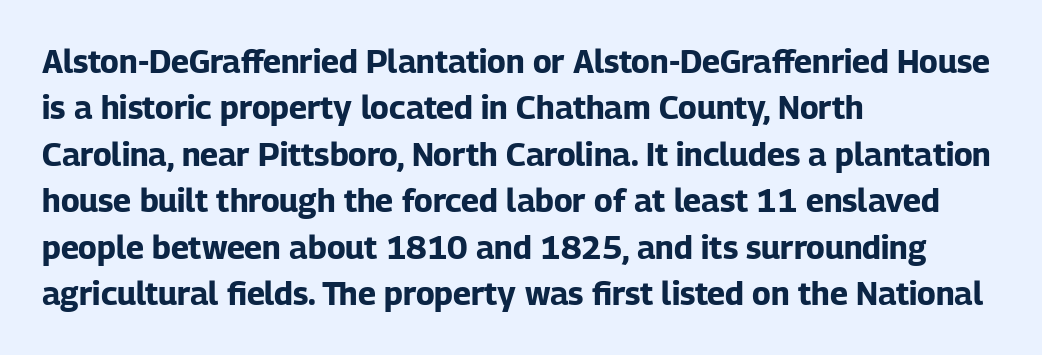
Q: Is the text bold? A: Yes.
Q: Is the text italic (slanted)? A: No, it is upright.
Q: Is the typeface a serif or a sans-serif typeface? A: Sans-serif.
Q: Is the text underlined? A: No.
Q: How is the paragraph aligned? A: Left-aligned.
Q: Is the spacing between letters normal or unusually wide? A: Normal.
Q: Is the spacing between lines tight, normal or loose? A: Normal.
Q: Width (condensed, normal, or wide)? A: Normal.
Q: Stroke contrast? A: Low.
Q: x-height? A: Medium.
Q: Monospaced? A: No.
